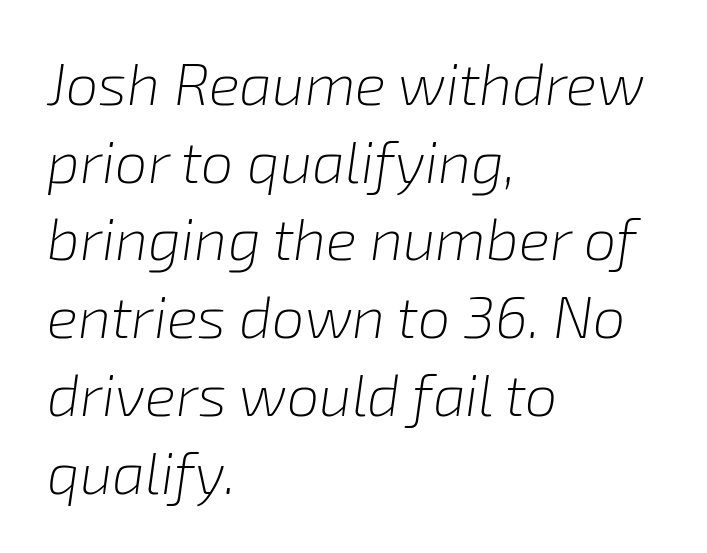
The passage shown is typed in a proportional face where columns would drift. Summary of weight: not heavy and not bold. No word sits above an underline. Characters follow at the spacing the type designer built in. Style check: oblique.
